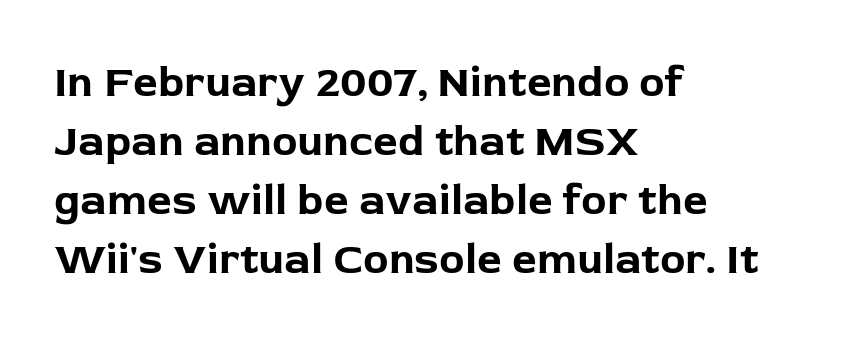
The image shows 43 px bold sans-serif type, upright; set left-aligned, normal line spacing (1.37x), normal letter spacing, not underlined; low stroke contrast and a medium x-height.
